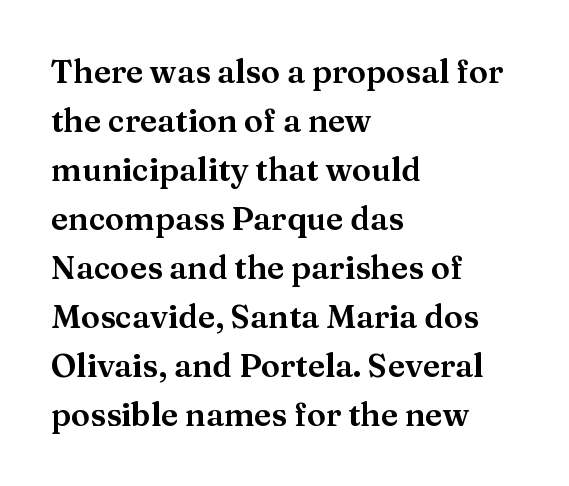
Q: Is the text italic (slanted)? A: No, it is upright.
Q: Is the typeface a serif or a sans-serif typeface? A: Serif.
Q: Is the text underlined? A: No.
Q: How is the paragraph aligned? A: Left-aligned.
Q: Is the spacing between letters normal or unusually wide? A: Normal.
Q: Is the spacing between lines tight, normal or loose? A: Normal.
Q: Width (condensed, normal, or wide)? A: Normal.
Q: Stroke contrast? A: Medium.
Q: x-height? A: Medium.
Q: Monospaced? A: No.
